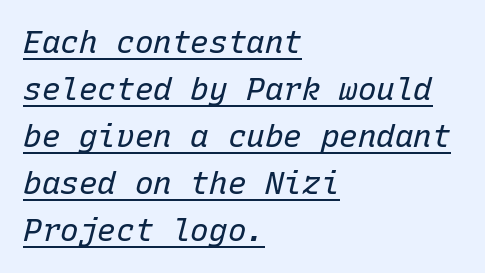
The image shows 31 px regular-weight type, italic (leaning right), monospaced; set left-aligned, normal line spacing (1.52x), normal letter spacing, underlined; low stroke contrast and a medium x-height.
